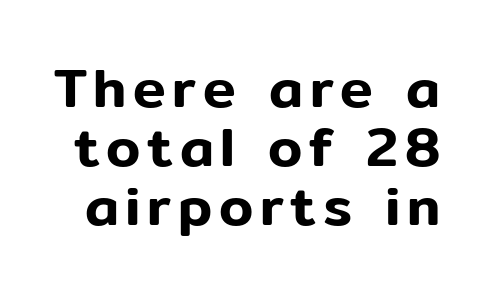
{"serif": "no", "italic": "no", "width": "normal", "stroke_contrast": "low", "x_height": "medium", "monospaced": "no", "underline": "no", "line_spacing": "tight", "line_spacing_ratio": 1.07, "glyph_px": 55}
